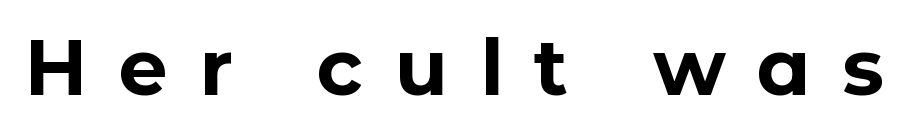
Letter spacing: wide. This is the regular roman posture of the typeface. In terms of letterform style, serifs are entirely absent. Do the characters align in a grid? No, the font is proportional.
